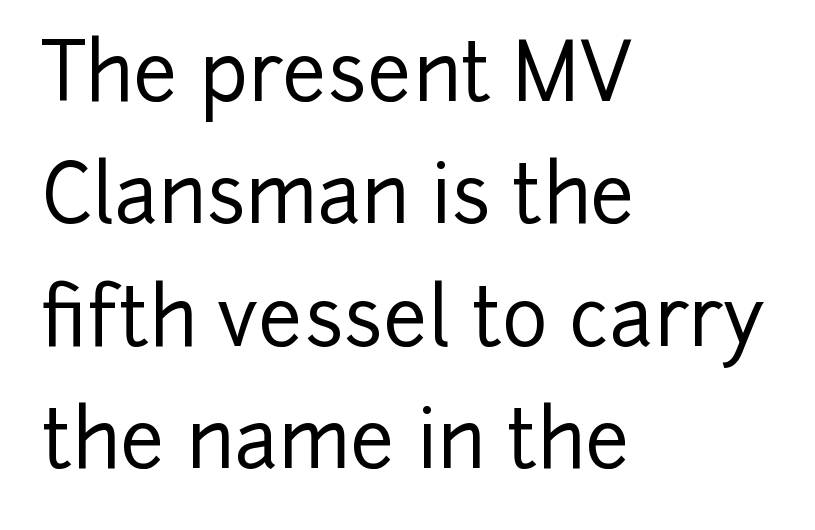
Tracking value appears to be zero — textbook default spacing. This sample has the flowing, uneven cadence of proportional lettering. Underlining? Definitely not there. The lettering stays uniformly vertical, giving the passage a roman look. Look at the bottom of the vertical strokes: they stop flat, with no serifs. The block of text has a typical density, with ordinary space between rows.
